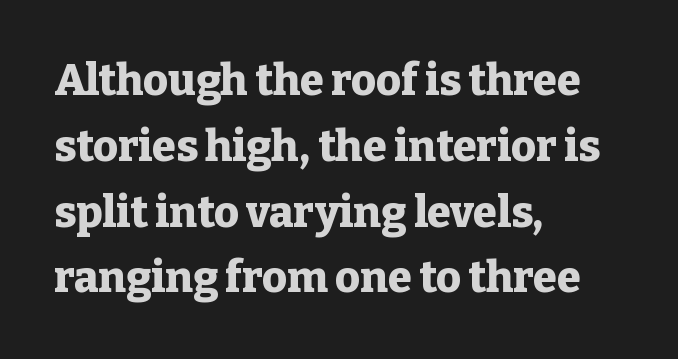
The image shows 43 px heavy serif type, upright; set left-aligned, normal line spacing (1.53x), normal letter spacing, not underlined; low stroke contrast and a medium x-height.
